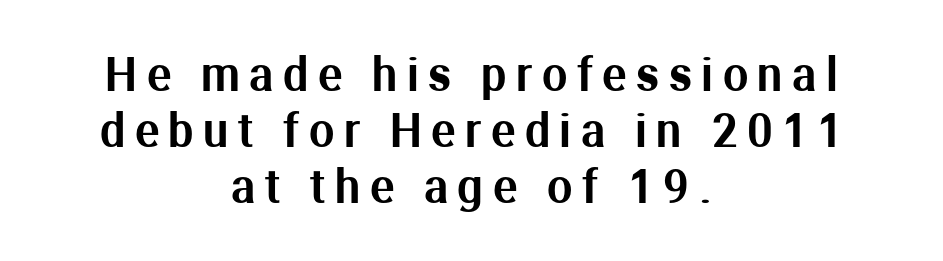
The image shows 45 px sans-serif type, upright; set centered, line spacing 1.24x, unusually wide letter spacing (+0.21 em), not underlined; medium stroke contrast and a medium x-height.
